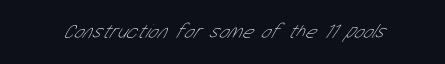
{"bold": "no", "underline": "no", "letter_spacing": "normal", "letter_spacing_em": 0.0, "glyph_px": 20}
